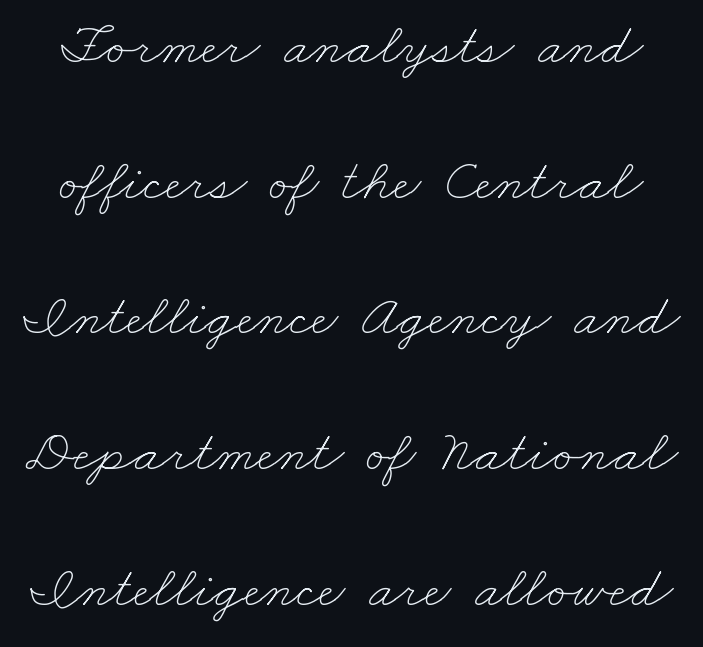
Q: Is the text bold? A: No.
Q: Is the text underlined? A: No.
Q: Is the spacing between letters normal or unusually wide? A: Normal.
Q: Is the spacing between lines tight, normal or loose? A: Loose.
Q: Width (condensed, normal, or wide)? A: Wide.
Q: Stroke contrast? A: Low.
Q: x-height? A: Small.
Q: Monospaced? A: No.
